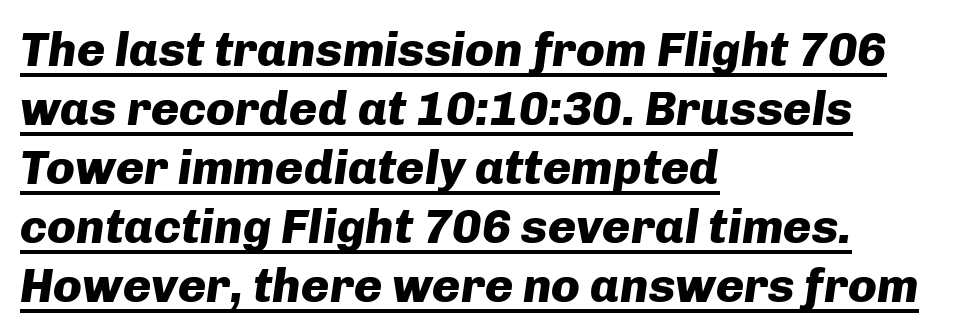
The image shows 48 px heavy type, italic (leaning right); set left-aligned, line spacing 1.23x, normal letter spacing, underlined; low stroke contrast and a medium x-height.
